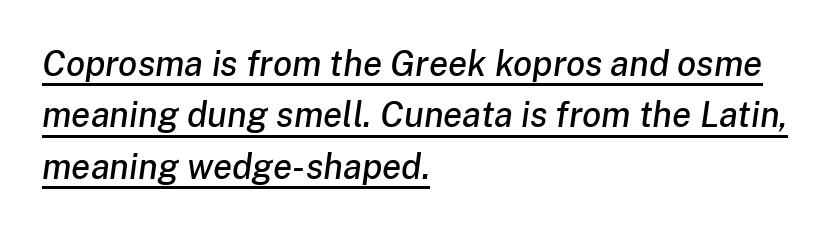
Q: Is the text italic (slanted)? A: Yes, it leans right by about 8 degrees.
Q: Is the text underlined? A: Yes.
Q: How is the paragraph aligned? A: Left-aligned.
Q: Is the spacing between letters normal or unusually wide? A: Normal.
Q: Is the spacing between lines tight, normal or loose? A: Normal.
Q: Width (condensed, normal, or wide)? A: Normal.
Q: Stroke contrast? A: Low.
Q: x-height? A: Medium.
Q: Monospaced? A: No.
